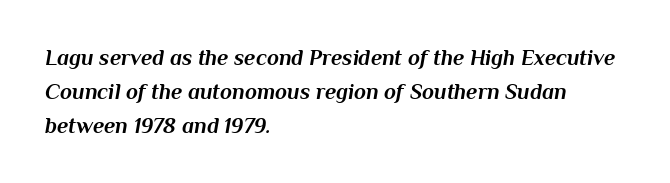
This is heavy type, rendered in bold. Whoever set this chose a conventional vertical rhythm. Type without underlining. The letterforms sit shoulder to shoulder at normal distance.
